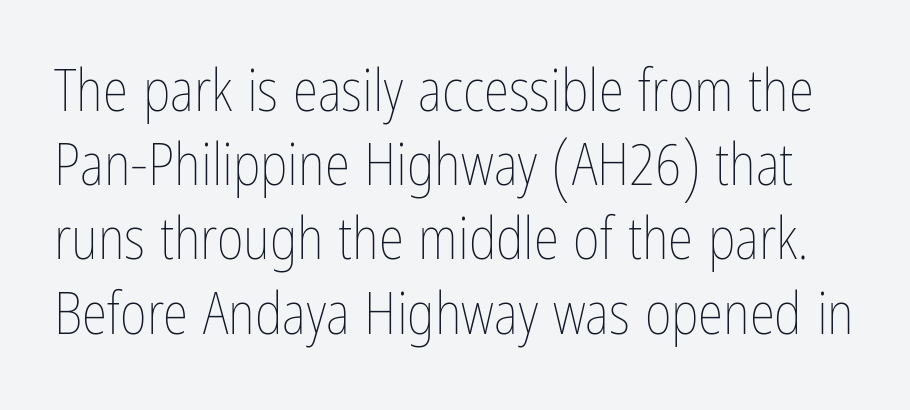
{"italic": "no", "bold": "no", "weight": "thin", "width": "condensed", "stroke_contrast": "low", "x_height": "medium", "monospaced": "no", "underline": "no", "line_spacing": "normal", "line_spacing_ratio": 1.28, "letter_spacing": "normal", "letter_spacing_em": 0.0, "glyph_px": 58}
